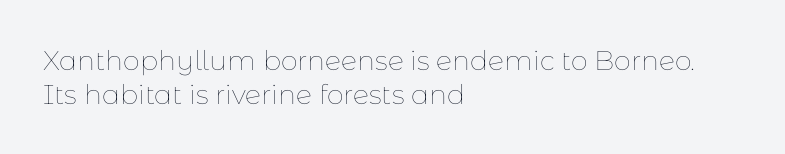
{"italic": "no", "bold": "no", "underline": "no", "align": "left", "line_spacing": "normal", "line_spacing_ratio": 1.25, "letter_spacing": "normal", "letter_spacing_em": 0.0, "glyph_px": 27}
